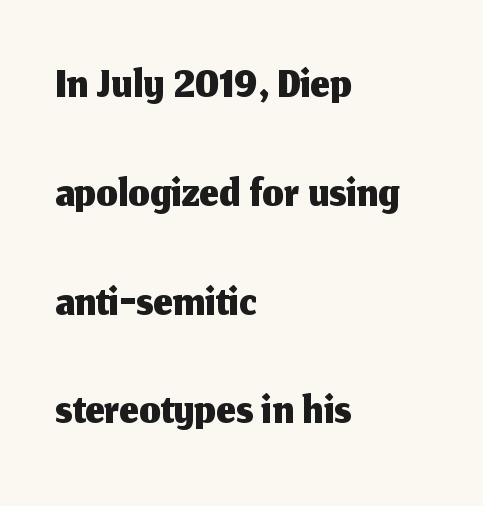
{"serif": "no", "italic": "no", "width": "normal", "stroke_contrast": "medium", "x_height": "medium", "monospaced": "no", "underline": "no", "align": "left", "line_spacing": "normal", "line_spacing_ratio": 1.6, "letter_spacing": "normal", "letter_spacing_em": 0.0, "glyph_px": 68}
